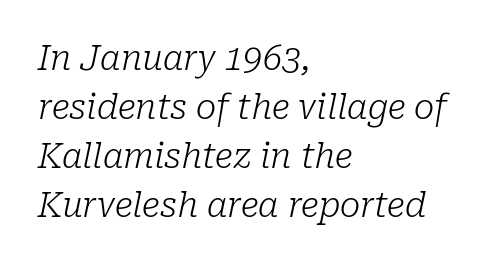
{"serif": "yes", "italic": "yes", "lean": "right", "slant_degrees": 10, "bold": "no", "weight": "light", "width": "normal", "stroke_contrast": "low", "x_height": "medium", "monospaced": "no", "underline": "no", "align": "left", "line_spacing": "normal", "line_spacing_ratio": 1.44, "letter_spacing": "normal", "letter_spacing_em": 0.0, "glyph_px": 34}
